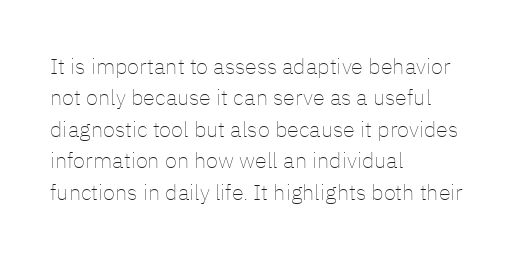
Q: Is the text bold? A: No.
Q: Is the text italic (slanted)? A: No, it is upright.
Q: Is the text underlined? A: No.
Q: How is the paragraph aligned? A: Left-aligned.
Q: Is the spacing between letters normal or unusually wide? A: Normal.
Q: Is the spacing between lines tight, normal or loose? A: Normal.
